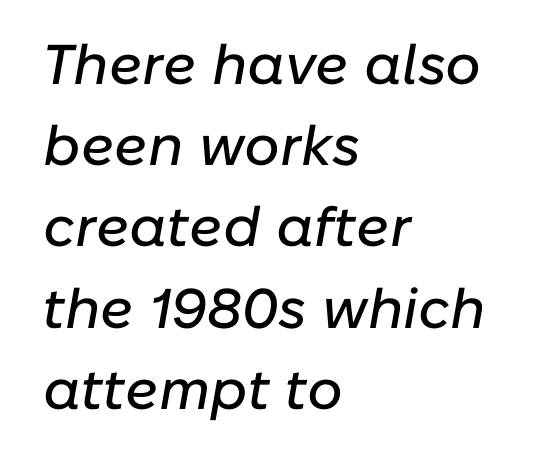
The image shows 56 px text type, italic (leaning right); set left-aligned, normal line spacing (1.45x), normal letter spacing, not underlined; low stroke contrast and a medium x-height.
